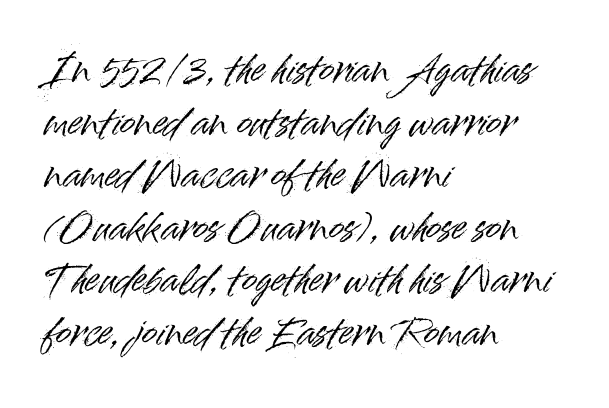
The image shows 36 px sans-serif type; set left-aligned, normal line spacing (1.46x), normal letter spacing, not underlined; high stroke contrast and a small x-height.
